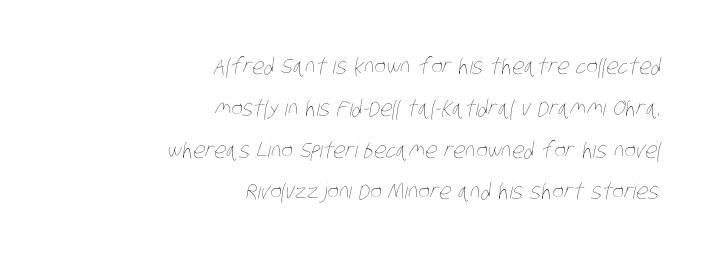
The image shows 22 px text type; set right-aligned, loose line spacing (1.9x), normal letter spacing, not underlined.
